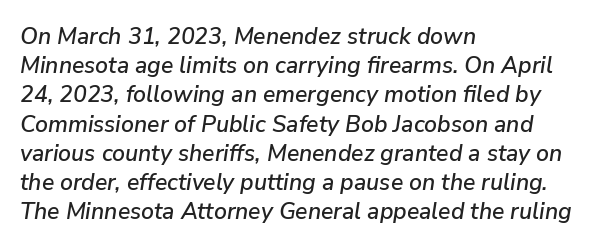
Q: Is the text italic (slanted)? A: Yes, it leans right by about 9 degrees.
Q: Is the text underlined? A: No.
Q: How is the paragraph aligned? A: Left-aligned.
Q: Is the spacing between letters normal or unusually wide? A: Normal.
Q: Is the spacing between lines tight, normal or loose? A: Normal.
